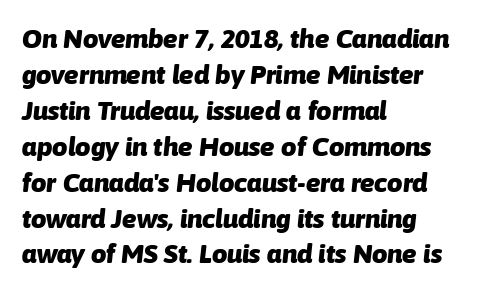
Q: Is the text bold? A: Yes.
Q: Is the text italic (slanted)? A: Yes, it leans right by about 6 degrees.
Q: Is the text underlined? A: No.
Q: How is the paragraph aligned? A: Left-aligned.
Q: Is the spacing between letters normal or unusually wide? A: Normal.
Q: Is the spacing between lines tight, normal or loose? A: Normal.
